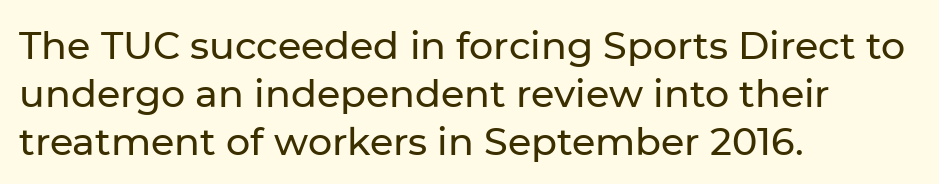
The image shows 38 px sans-serif type, upright; set left-aligned, normal line spacing (1.26x), normal letter spacing, not underlined; low stroke contrast and a medium x-height.
